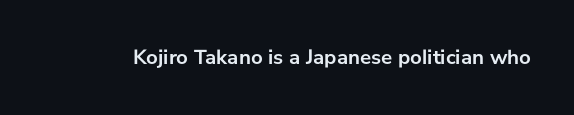
The image shows 21 px bold type, upright; set normal letter spacing, not underlined.
